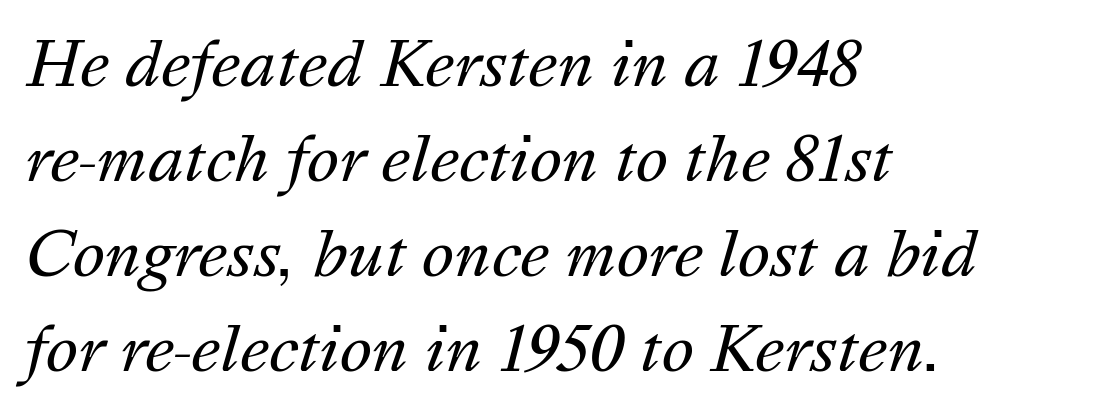
The image shows 61 px regular-weight type, italic (leaning right); set left-aligned, normal line spacing (1.56x), normal letter spacing, not underlined; medium stroke contrast and a medium x-height.
